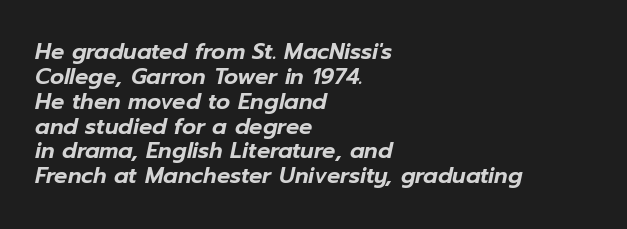
{"italic": "yes", "lean": "right", "slant_degrees": 12, "underline": "no", "align": "left", "line_spacing": "tight", "line_spacing_ratio": 1.13, "letter_spacing": "normal", "letter_spacing_em": 0.0, "glyph_px": 22}
